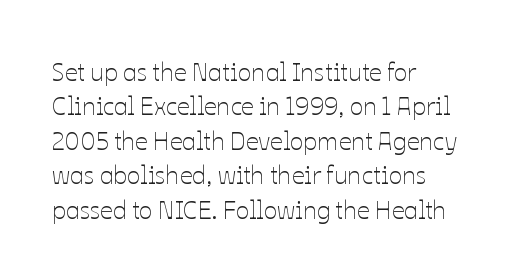
The image shows 25 px text type, upright; set left-aligned, normal line spacing (1.38x), normal letter spacing, not underlined.
